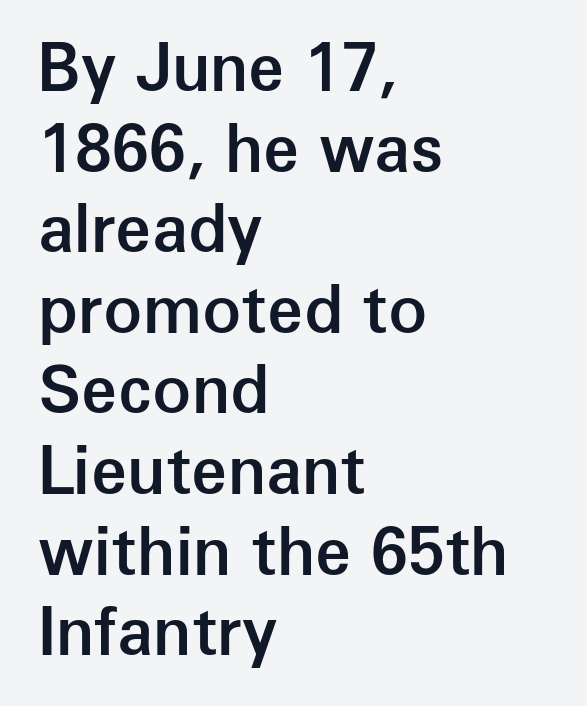
Q: Is the text bold? A: Semi-bold.
Q: Is the text italic (slanted)? A: No, it is upright.
Q: Is the typeface a serif or a sans-serif typeface? A: Sans-serif.
Q: Is the text underlined? A: No.
Q: How is the paragraph aligned? A: Left-aligned.
Q: Is the spacing between letters normal or unusually wide? A: Normal.
Q: Width (condensed, normal, or wide)? A: Normal.
Q: Stroke contrast? A: Low.
Q: x-height? A: Medium.
Q: Monospaced? A: No.
